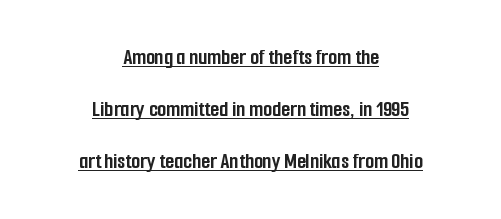
{"italic": "no", "bold": "yes", "underline": "yes", "align": "center", "line_spacing": "loose", "line_spacing_ratio": 2.27, "letter_spacing": "normal", "letter_spacing_em": 0.0, "glyph_px": 23}
